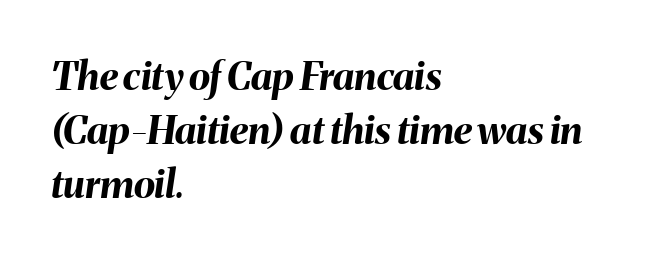
{"italic": "yes", "lean": "right", "slant_degrees": 8, "bold": "yes", "weight": "bold", "width": "normal", "stroke_contrast": "medium", "x_height": "medium", "monospaced": "no", "underline": "no", "align": "left", "line_spacing": "normal", "line_spacing_ratio": 1.38, "letter_spacing": "normal", "letter_spacing_em": 0.0, "glyph_px": 39}
